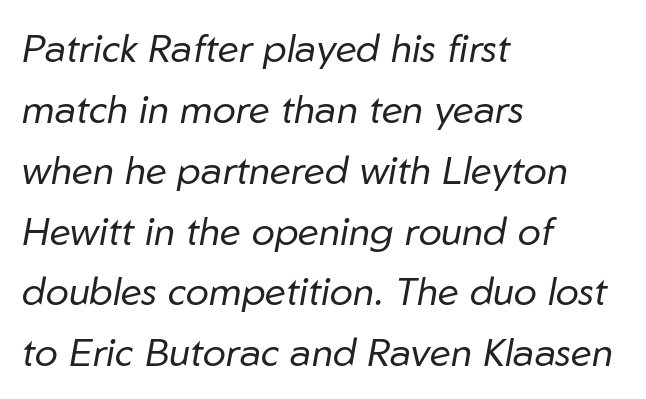
The image shows 39 px regular-weight type, italic (leaning right); set left-aligned, normal line spacing (1.56x), normal letter spacing, not underlined; low stroke contrast and a medium x-height.
